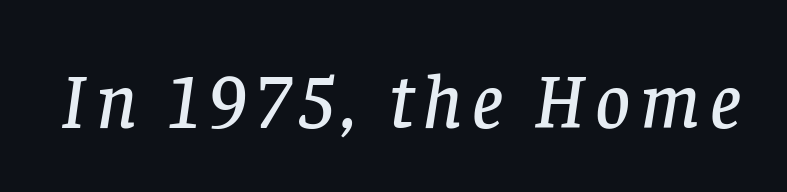
{"serif": "yes", "italic": "yes", "lean": "right", "slant_degrees": 8, "width": "normal", "stroke_contrast": "low", "x_height": "large", "monospaced": "no", "underline": "no", "glyph_px": 77}
